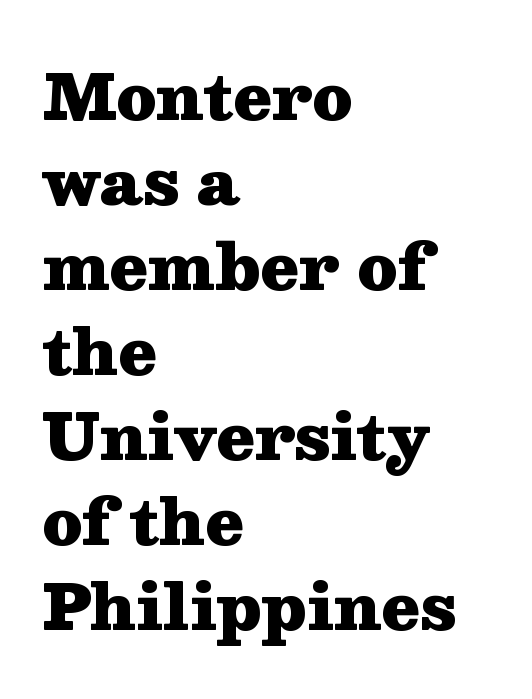
{"serif": "yes", "italic": "no", "bold": "yes", "weight": "heavy", "width": "wide", "stroke_contrast": "medium", "x_height": "medium", "monospaced": "no", "underline": "no", "align": "left", "line_spacing": "normal", "line_spacing_ratio": 1.37, "letter_spacing": "normal", "letter_spacing_em": 0.0, "glyph_px": 62}
